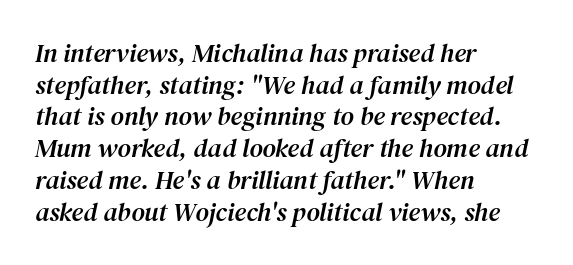
Horizontally, the lines are justified to the leading edge only. Notice how the stems are inclined rather than vertical — that's the hallmark of italics. The passage shown has conventional tracking throughout. Quick note: underline off.
